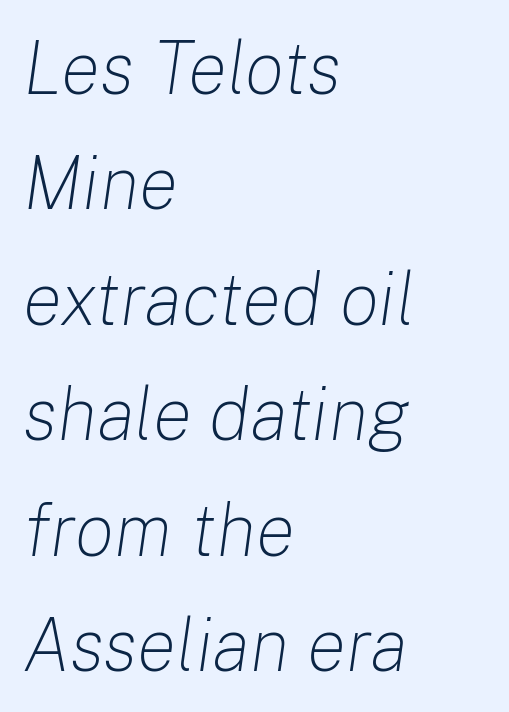
Q: Is the text bold? A: No.
Q: Is the text italic (slanted)? A: Yes, it leans right by about 8 degrees.
Q: Is the text underlined? A: No.
Q: How is the paragraph aligned? A: Left-aligned.
Q: Is the spacing between letters normal or unusually wide? A: Normal.
Q: Is the spacing between lines tight, normal or loose? A: Normal.
Q: Width (condensed, normal, or wide)? A: Normal.
Q: Stroke contrast? A: Low.
Q: x-height? A: Medium.
Q: Monospaced? A: No.
